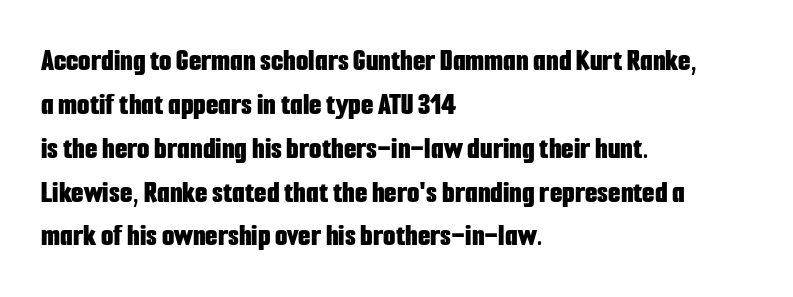
{"serif": "no", "italic": "no", "bold": "yes", "weight": "bold", "width": "condensed", "stroke_contrast": "low", "x_height": "medium", "monospaced": "no", "underline": "no", "align": "left", "line_spacing": "normal", "line_spacing_ratio": 1.37, "letter_spacing": "normal", "letter_spacing_em": 0.0, "glyph_px": 32}
